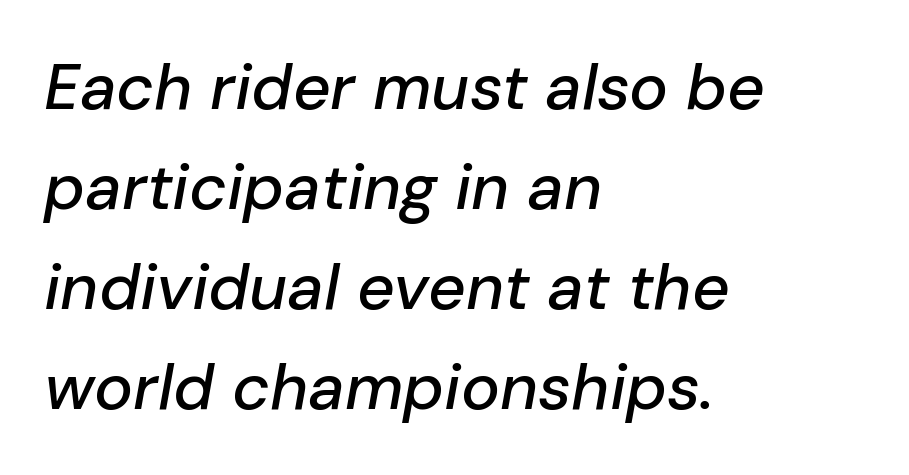
Q: Is the text italic (slanted)? A: Yes, it leans right by about 10 degrees.
Q: Is the text underlined? A: No.
Q: How is the paragraph aligned? A: Left-aligned.
Q: Is the spacing between letters normal or unusually wide? A: Normal.
Q: Is the spacing between lines tight, normal or loose? A: Normal.
Q: Width (condensed, normal, or wide)? A: Normal.
Q: Stroke contrast? A: Low.
Q: x-height? A: Medium.
Q: Monospaced? A: No.
